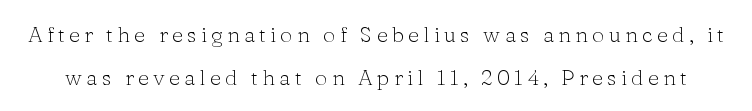
Does the leading feel generous? Absolutely, it's lavish. When letters stand straight like this, we call the style roman or upright. The weight would be labelled regular, book, light, or lighter still. Beneath every word, the page is bare.
